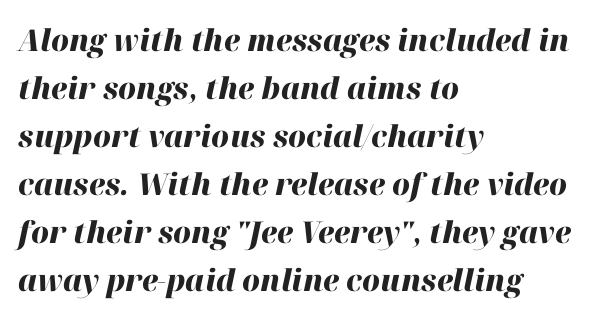
{"italic": "yes", "lean": "right", "slant_degrees": 12, "bold": "yes", "weight": "heavy", "width": "normal", "stroke_contrast": "high", "x_height": "medium", "monospaced": "no", "underline": "no", "align": "left", "line_spacing": "normal", "line_spacing_ratio": 1.6, "letter_spacing": "normal", "letter_spacing_em": 0.0, "glyph_px": 30}
